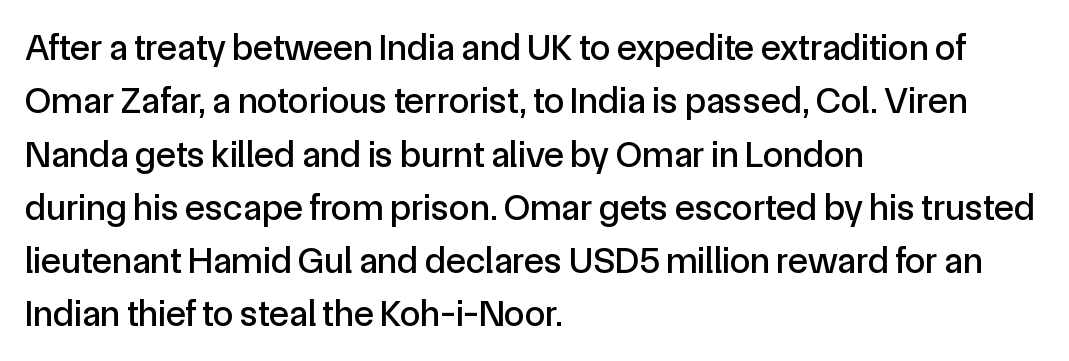
The image shows 37 px sans-serif type, upright; set left-aligned, normal line spacing (1.44x), normal letter spacing, not underlined; a medium x-height.
